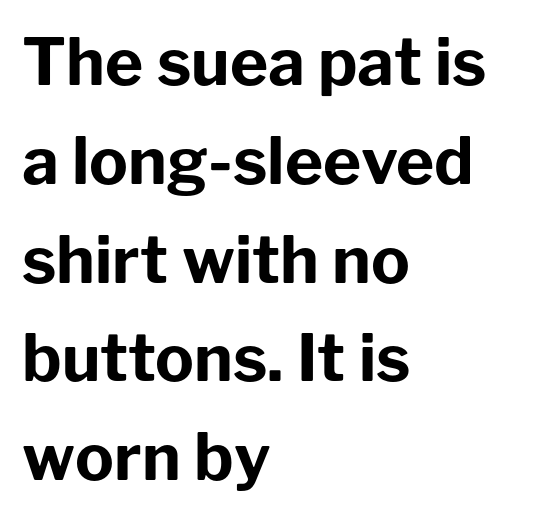
Q: Is the text bold? A: Yes.
Q: Is the text italic (slanted)? A: No, it is upright.
Q: Is the typeface a serif or a sans-serif typeface? A: Sans-serif.
Q: Is the text underlined? A: No.
Q: How is the paragraph aligned? A: Left-aligned.
Q: Is the spacing between letters normal or unusually wide? A: Normal.
Q: Is the spacing between lines tight, normal or loose? A: Normal.
Q: Width (condensed, normal, or wide)? A: Normal.
Q: Stroke contrast? A: Low.
Q: x-height? A: Medium.
Q: Monospaced? A: No.
